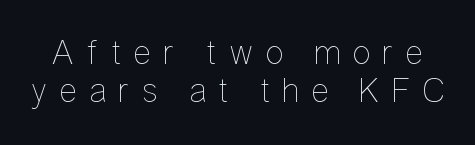
{"italic": "no", "bold": "no", "weight": "thin", "width": "condensed", "stroke_contrast": "low", "x_height": "medium", "monospaced": "no", "underline": "no", "line_spacing": "tight", "line_spacing_ratio": 1.1, "letter_spacing": "wide", "letter_spacing_em": 0.32, "glyph_px": 35}
